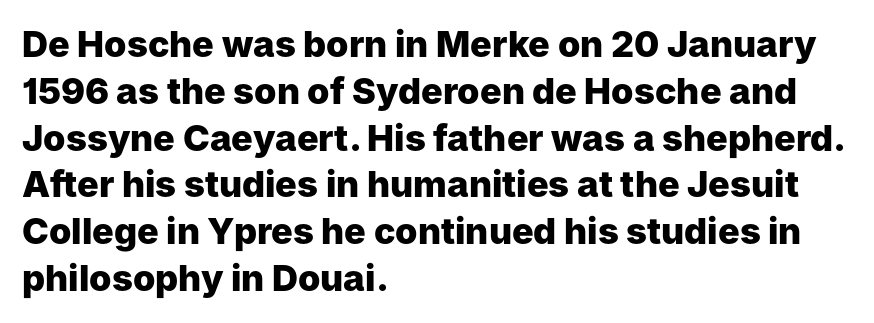
{"serif": "no", "italic": "no", "bold": "yes", "weight": "heavy", "width": "normal", "stroke_contrast": "low", "x_height": "medium", "monospaced": "no", "underline": "no", "align": "left", "line_spacing": "normal", "line_spacing_ratio": 1.3, "letter_spacing": "normal", "letter_spacing_em": 0.0, "glyph_px": 36}
